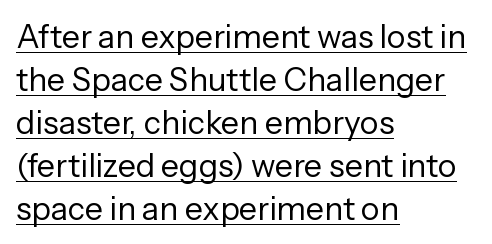
Tracking here is standard; glyphs follow each other at the usual distance. In terms of letterform style, serifs are entirely absent. The face used here appears with an underline applied. Counters stay open thanks to moderate or lighter strokes.
